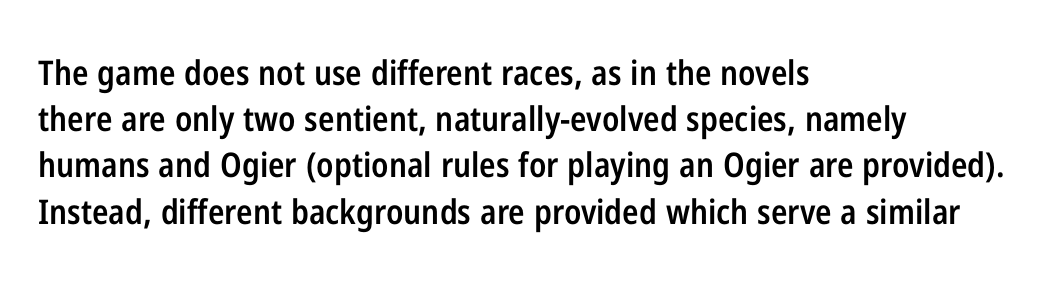
{"serif": "no", "italic": "no", "bold": "semi", "weight": "semibold", "width": "condensed", "stroke_contrast": "low", "x_height": "medium", "monospaced": "no", "underline": "no", "align": "left", "line_spacing": "normal", "line_spacing_ratio": 1.36, "letter_spacing": "normal", "letter_spacing_em": 0.0, "glyph_px": 34}
